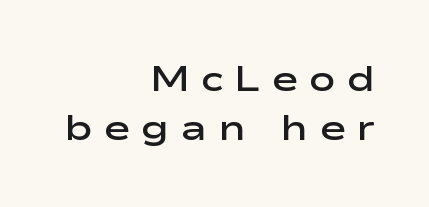
The image shows 36 px semibold, wide sans-serif type, upright; set right-aligned, normal line spacing (1.36x), unusually wide letter spacing (+0.3 em), not underlined; low stroke contrast and a medium x-height.
